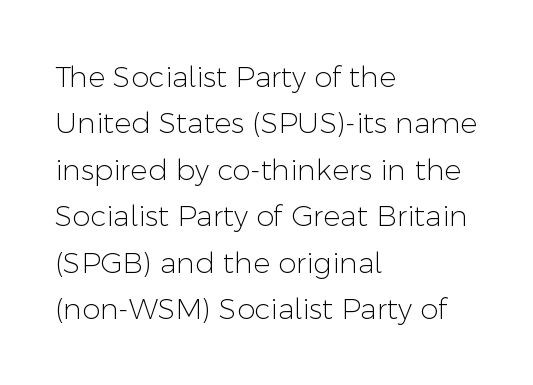
The image shows 29 px light sans-serif type, upright; set left-aligned, normal line spacing (1.6x), normal letter spacing, not underlined; low stroke contrast and a medium x-height.
